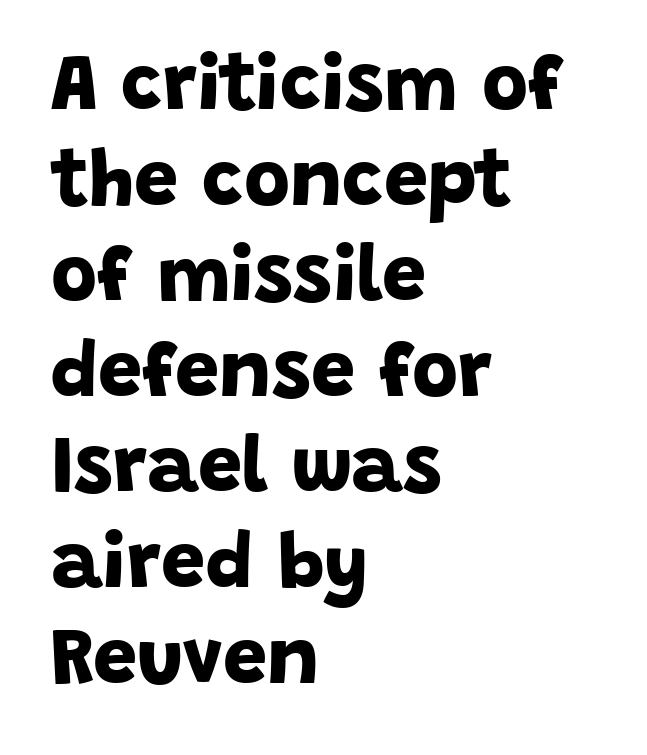
The image shows 79 px bold sans-serif type; set left-aligned, line spacing 1.21x, normal letter spacing, not underlined; low stroke contrast and a large x-height.
